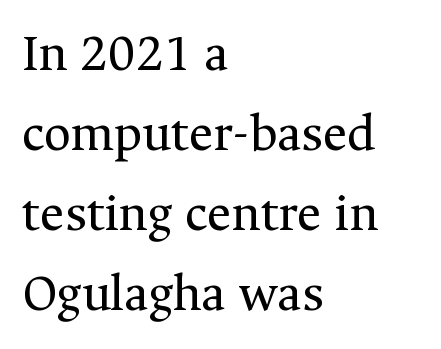
Serif or sans? Serif — the stroke terminals have little feet. The specimen omits any rule beneath the text block's lines. Vertical strokes here are truly vertical. This block has exactly the height ordinary leading produces. Compared with typical body copy, the letter spacing here is the same.
